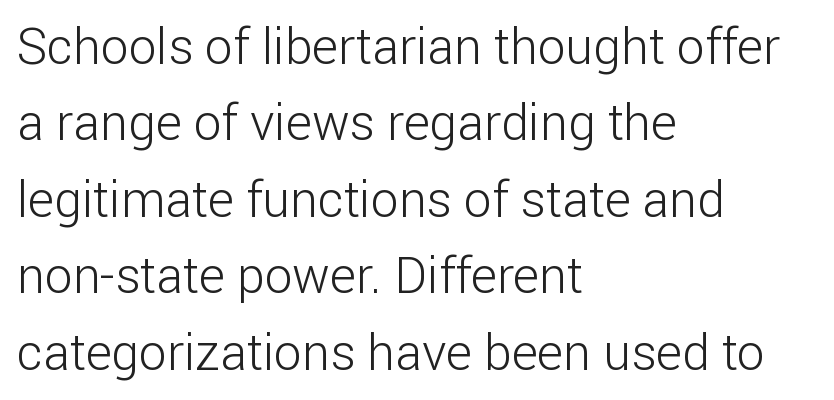
{"serif": "no", "italic": "no", "bold": "no", "weight": "light", "width": "normal", "stroke_contrast": "low", "x_height": "medium", "monospaced": "no", "underline": "no", "align": "left", "line_spacing": "normal", "line_spacing_ratio": 1.53, "letter_spacing": "normal", "letter_spacing_em": 0.0, "glyph_px": 50}
